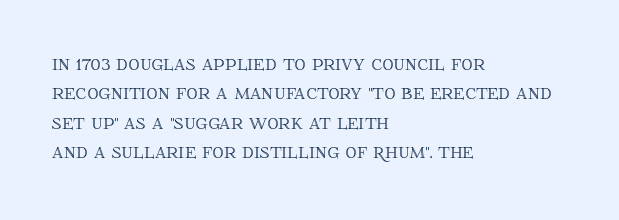
{"italic": "no", "underline": "no", "align": "left", "line_spacing": "normal", "line_spacing_ratio": 1.28, "letter_spacing": "normal", "letter_spacing_em": 0.0, "glyph_px": 23}
